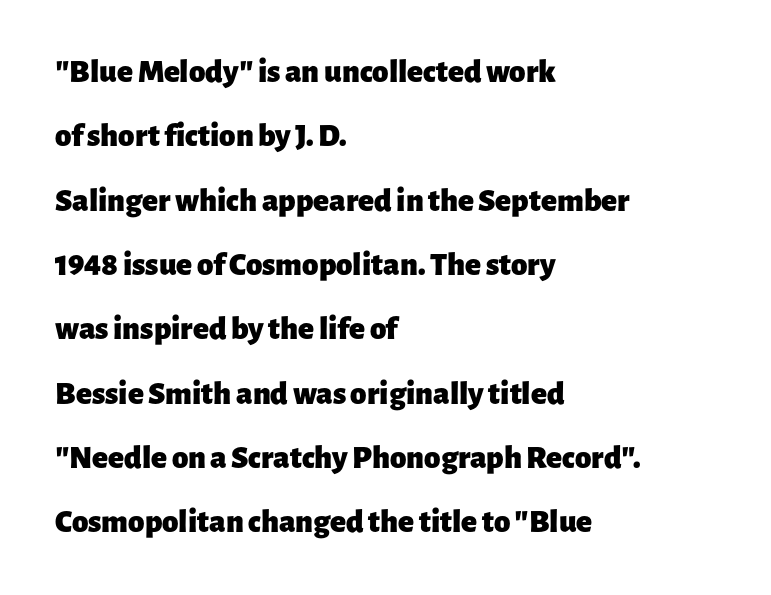
{"serif": "no", "italic": "no", "bold": "yes", "weight": "heavy", "width": "normal", "stroke_contrast": "low", "x_height": "medium", "monospaced": "no", "underline": "no", "align": "left", "line_spacing": "loose", "line_spacing_ratio": 1.95, "letter_spacing": "normal", "letter_spacing_em": 0.0, "glyph_px": 33}
